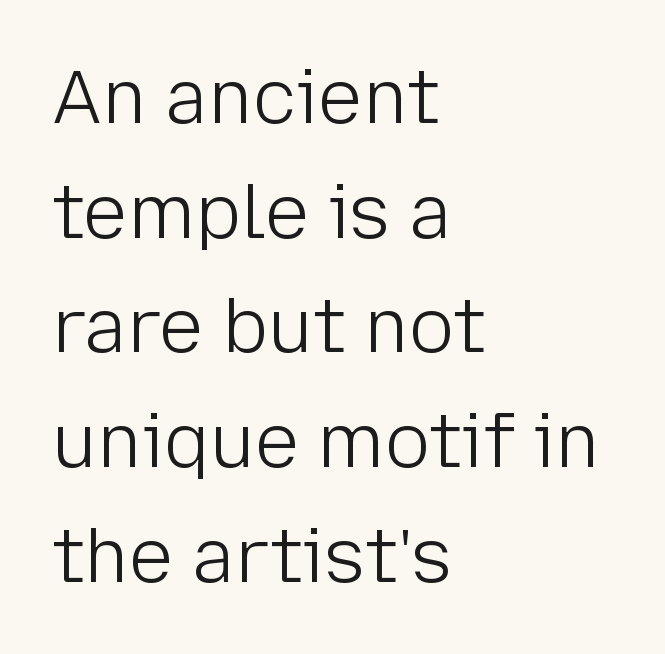
The image shows 75 px light sans-serif type, upright; set left-aligned, normal line spacing (1.53x), normal letter spacing, not underlined; low stroke contrast and a medium x-height.
